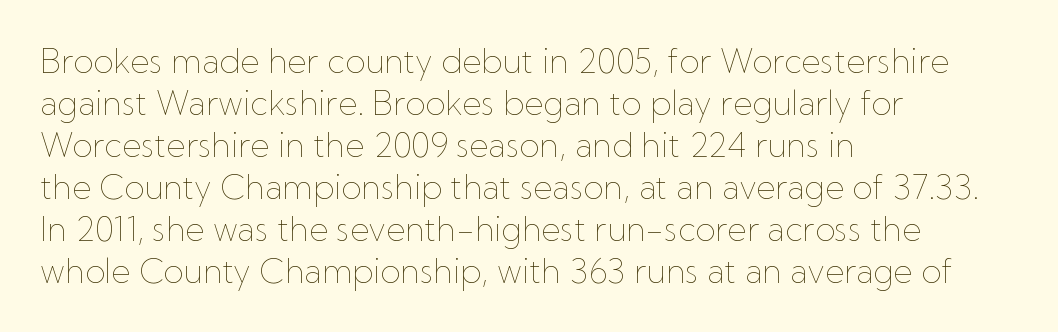
{"italic": "no", "bold": "no", "weight": "thin", "width": "normal", "stroke_contrast": "low", "x_height": "medium", "monospaced": "no", "underline": "no", "align": "left", "line_spacing": "normal", "line_spacing_ratio": 1.27, "letter_spacing": "normal", "letter_spacing_em": 0.0, "glyph_px": 33}
